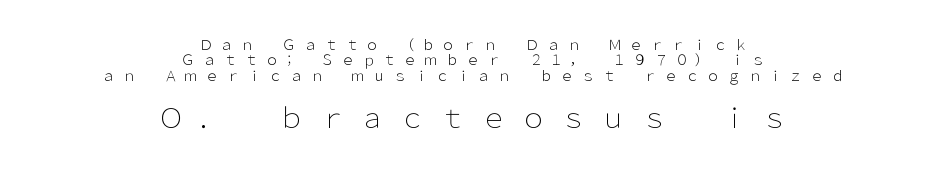
The image shows 27 px text type, upright; set centered, tight line spacing (1.09x), unusually wide letter spacing (+0.49 em), not underlined; the second (bottom) block is 1.93x larger.
